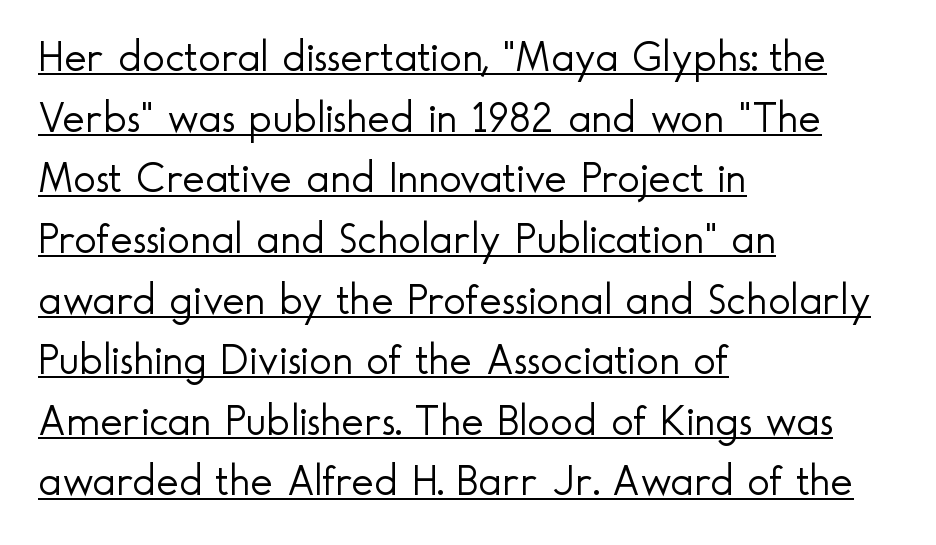
Horizontally, the lines are justified to the leading edge only. Vertical strokes here are truly vertical. Tracking value appears to be zero — textbook default spacing. A typesetter would call this leading conventional body-copy spacing.
